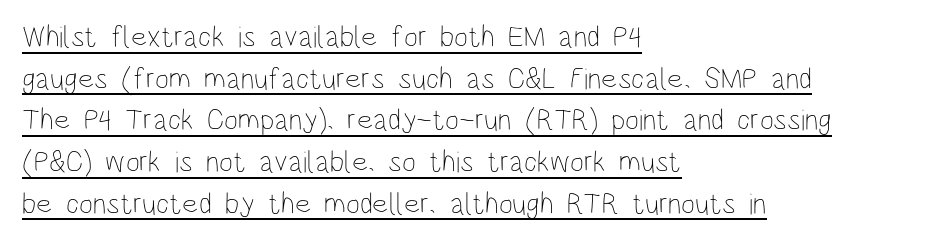
{"italic": "no", "bold": "no", "weight": "thin", "width": "condensed", "stroke_contrast": "low", "x_height": "large", "monospaced": "no", "underline": "yes", "align": "left", "line_spacing": "normal", "line_spacing_ratio": 1.39, "letter_spacing": "normal", "letter_spacing_em": 0.0, "glyph_px": 30}
